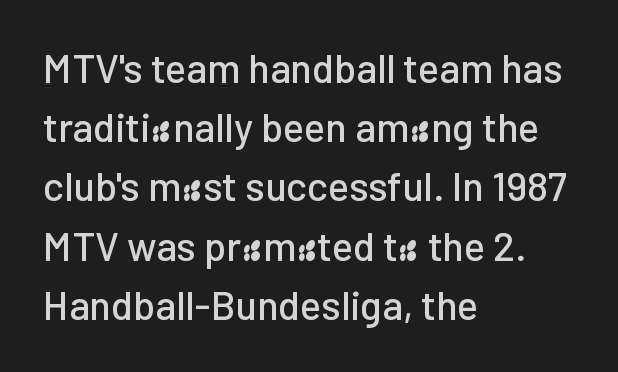
{"serif": "no", "italic": "no", "width": "normal", "stroke_contrast": "low", "x_height": "medium", "monospaced": "no", "underline": "no", "align": "left", "line_spacing": "normal", "line_spacing_ratio": 1.48, "letter_spacing": "normal", "letter_spacing_em": 0.0, "glyph_px": 40}
